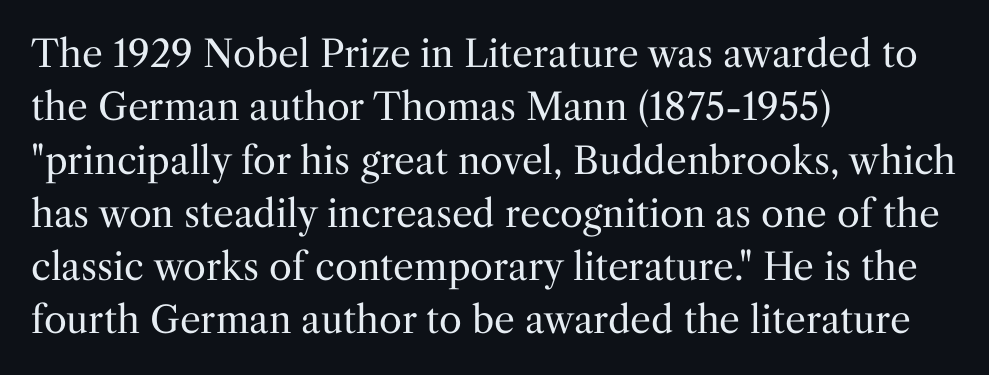
Q: Is the text bold? A: No.
Q: Is the text italic (slanted)? A: No, it is upright.
Q: Is the typeface a serif or a sans-serif typeface? A: Serif.
Q: Is the text underlined? A: No.
Q: How is the paragraph aligned? A: Left-aligned.
Q: Is the spacing between letters normal or unusually wide? A: Normal.
Q: Is the spacing between lines tight, normal or loose? A: Normal.
Q: Width (condensed, normal, or wide)? A: Normal.
Q: Stroke contrast? A: Medium.
Q: x-height? A: Medium.
Q: Monospaced? A: No.
